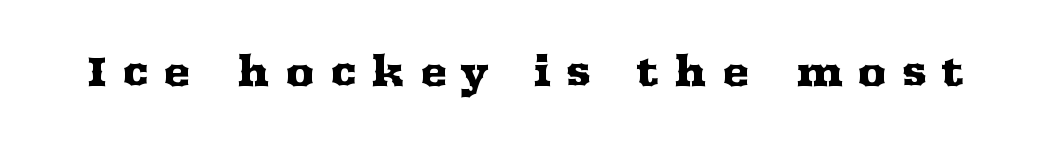
The text was rendered using a seriffed face with decorative stroke endings. Ascenders rise straight up at ninety degrees. The strip under each line holds only bare page. The letters advance in unequal steps, a hallmark of proportional type. A typesetter would call this heavily tracked-out type.
